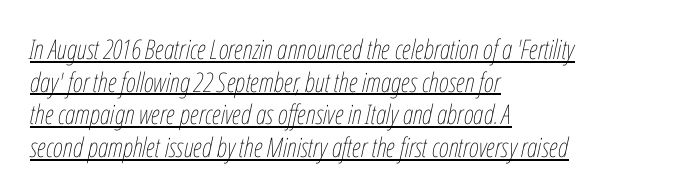
{"italic": "yes", "lean": "right", "slant_degrees": 12, "bold": "no", "underline": "yes", "align": "left", "line_spacing_ratio": 1.21, "letter_spacing": "normal", "letter_spacing_em": 0.0, "glyph_px": 27}
